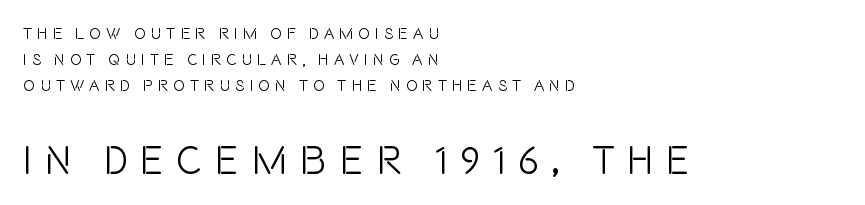
Q: Is the text bold? A: No.
Q: Is the text italic (slanted)? A: No, it is upright.
Q: Is the typeface a serif or a sans-serif typeface? A: Sans-serif.
Q: Is the text underlined? A: No.
Q: How is the paragraph aligned? A: Left-aligned.
Q: Is the spacing between letters normal or unusually wide? A: Unusually wide.
Q: Is the spacing between lines tight, normal or loose? A: Normal.
Q: Which block of text is set in a larger size, the first (top) or the second (bottom)? A: The second (bottom) one.
Q: Width (condensed, normal, or wide)? A: Condensed.
Q: Stroke contrast? A: Low.
Q: x-height? A: Large.
Q: Monospaced? A: No.
